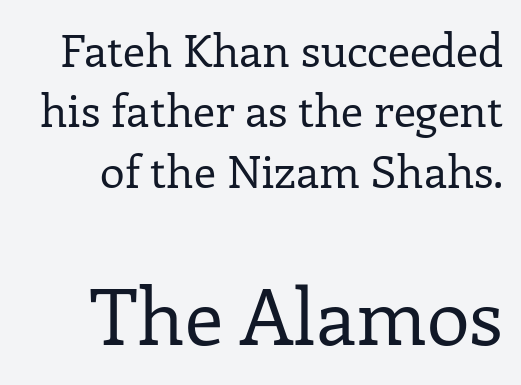
There is no visible air inserted between adjacent glyphs. Descenders are the only things crossing below the line. The line-height multiplier appears to be the usual default. Regarding serifs, this sample has them. The letters stand straight up with perfectly vertical stems.
